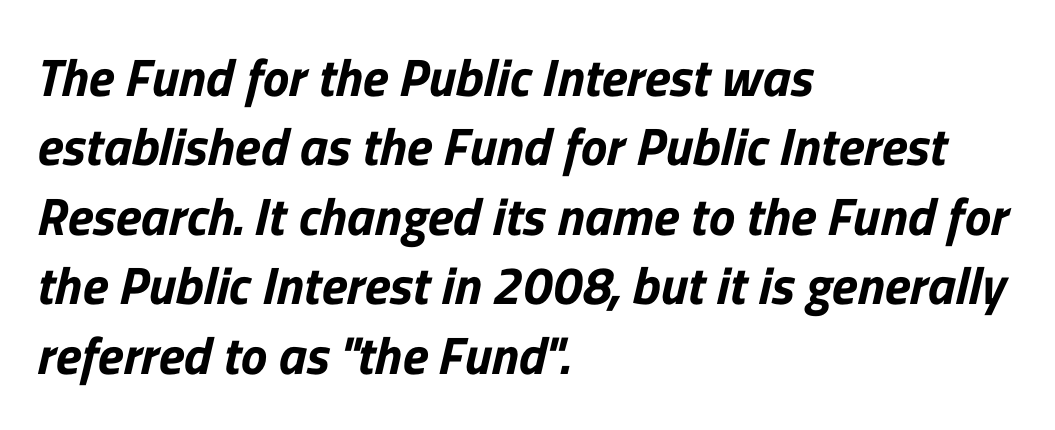
Proportional: the letters do not fall into vertical columns. Nothing sits at the stroke ends, so this counts as sans-serif. The leading is moderate, giving the passage an even texture. Underlining? Definitely not there.
